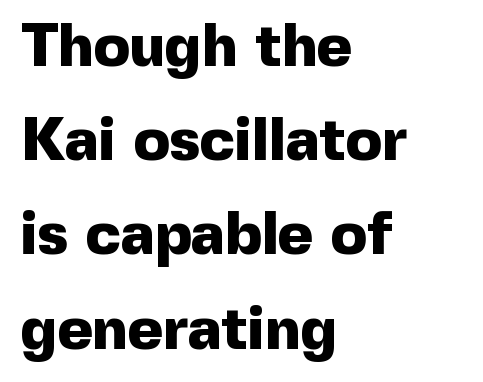
The image shows 60 px heavy sans-serif type, upright; set left-aligned, normal line spacing (1.57x), normal letter spacing, not underlined; a medium x-height.
